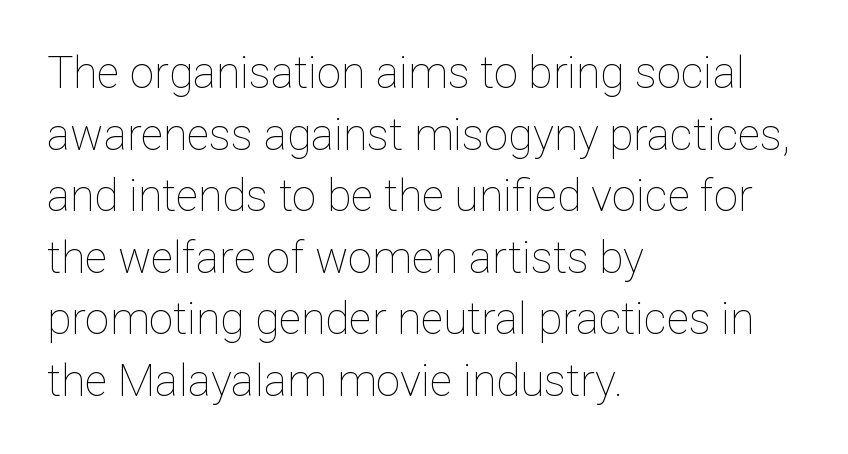
The horizontal fit of the characters is conventional and even. Stroke mass is kept to a normal reading level or below. It's the straight-up-and-down kind of type. The baseline area is clear. Quick note: interline space is typical. Does the copy run flush right? No — it runs flush left.
